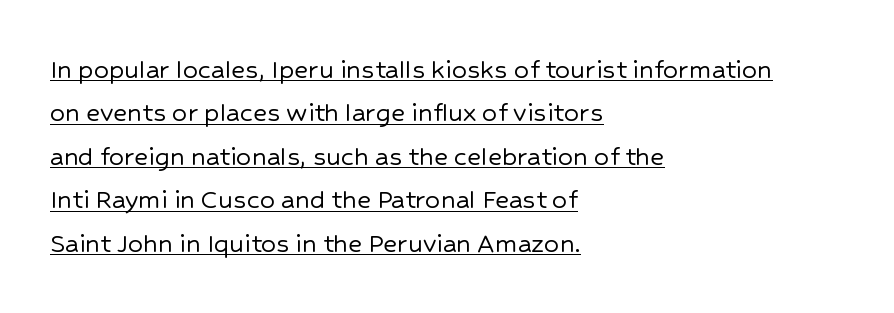
The image shows 30 px sans-serif type, upright; set left-aligned, normal line spacing (1.45x), normal letter spacing, underlined; low stroke contrast and a medium x-height.
